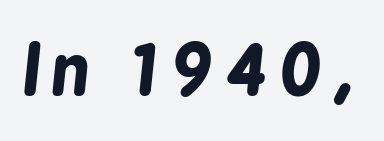
{"italic": "yes", "lean": "right", "slant_degrees": 6, "bold": "yes", "weight": "bold", "width": "condensed", "stroke_contrast": "low", "x_height": "medium", "monospaced": "no", "underline": "no", "glyph_px": 70}
